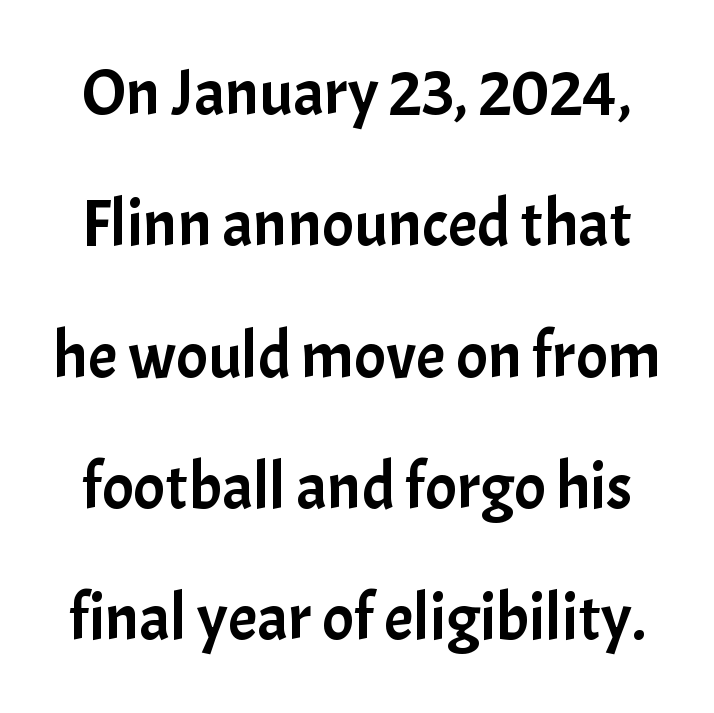
The image shows 66 px sans-serif type, upright; set loose line spacing (1.99x), normal letter spacing, not underlined; low stroke contrast and a medium x-height.
